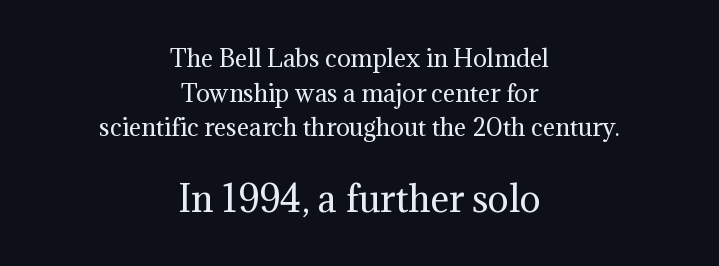
Q: Is the text bold? A: No.
Q: Is the text italic (slanted)? A: No, it is upright.
Q: Is the typeface a serif or a sans-serif typeface? A: Serif.
Q: Is the text underlined? A: No.
Q: How is the paragraph aligned? A: Centered.
Q: Is the spacing between letters normal or unusually wide? A: Normal.
Q: Is the spacing between lines tight, normal or loose? A: Normal.
Q: Which block of text is set in a larger size, the first (top) or the second (bottom)? A: The second (bottom) one.
Q: Width (condensed, normal, or wide)? A: Normal.
Q: Stroke contrast? A: Medium.
Q: x-height? A: Medium.
Q: Monospaced? A: No.
